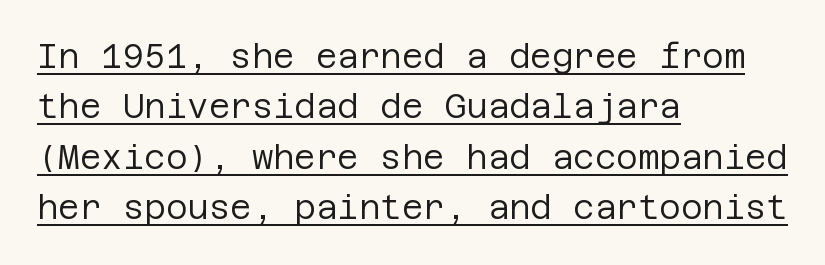
Teacher's note: observe the even left margin — that is flush-left alignment. Underline: present. The font is comparable to plain body text, perhaps lighter. The letterforms sit shoulder to shoulder at normal distance.
